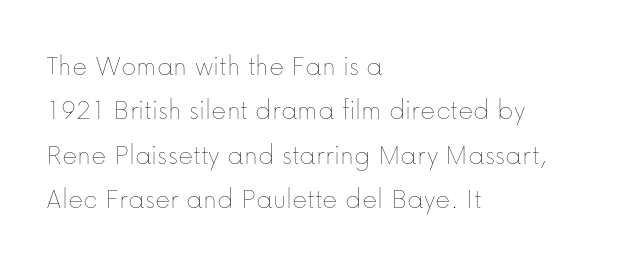
Q: Is the text bold? A: No.
Q: Is the text italic (slanted)? A: No, it is upright.
Q: Is the text underlined? A: No.
Q: How is the paragraph aligned? A: Left-aligned.
Q: Is the spacing between letters normal or unusually wide? A: Normal.
Q: Is the spacing between lines tight, normal or loose? A: Normal.
Q: Width (condensed, normal, or wide)? A: Normal.
Q: Stroke contrast? A: Low.
Q: x-height? A: Medium.
Q: Monospaced? A: No.
